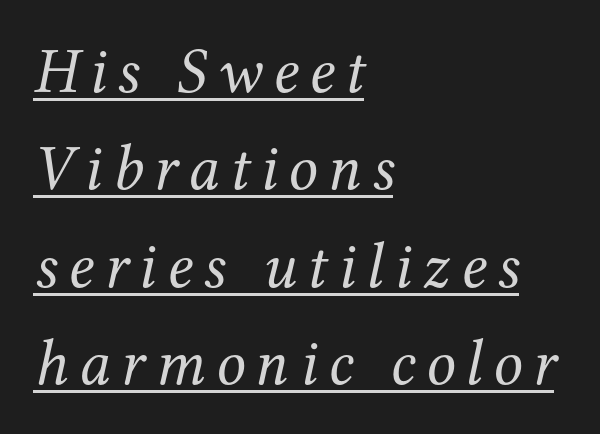
Observe the serifs anchoring each vertical stroke in this sample. A classic flush-left, rag-right setting is used for this passage. The rows are spaced the way most documents space them. The font is comparable to plain body text, perhaps lighter. The font's italic variant was chosen for this text.
